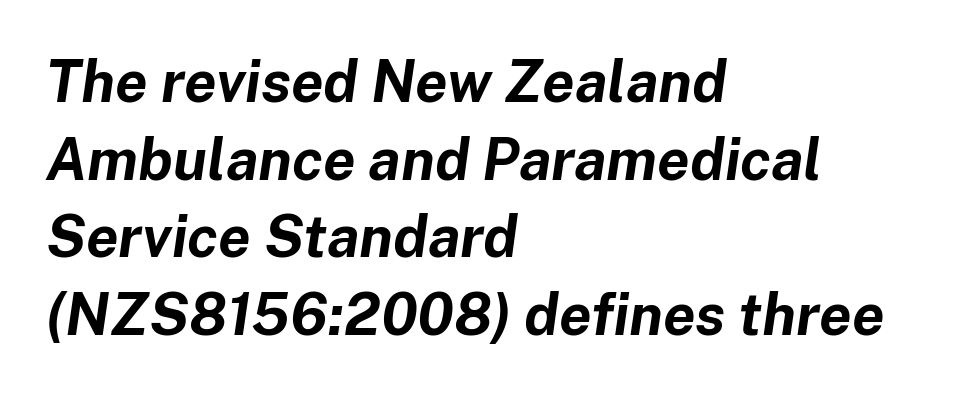
Q: Is the text bold? A: Yes.
Q: Is the text italic (slanted)? A: Yes, it leans right by about 8 degrees.
Q: Is the text underlined? A: No.
Q: How is the paragraph aligned? A: Left-aligned.
Q: Is the spacing between letters normal or unusually wide? A: Normal.
Q: Is the spacing between lines tight, normal or loose? A: Normal.
Q: Width (condensed, normal, or wide)? A: Normal.
Q: Stroke contrast? A: Low.
Q: x-height? A: Medium.
Q: Monospaced? A: No.
